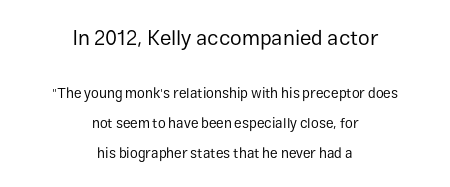
Q: Is the text bold? A: No.
Q: Is the text italic (slanted)? A: No, it is upright.
Q: Is the text underlined? A: No.
Q: How is the paragraph aligned? A: Centered.
Q: Is the spacing between letters normal or unusually wide? A: Normal.
Q: Is the spacing between lines tight, normal or loose? A: Loose.
Q: Which block of text is set in a larger size, the first (top) or the second (bottom)? A: The first (top) one.
